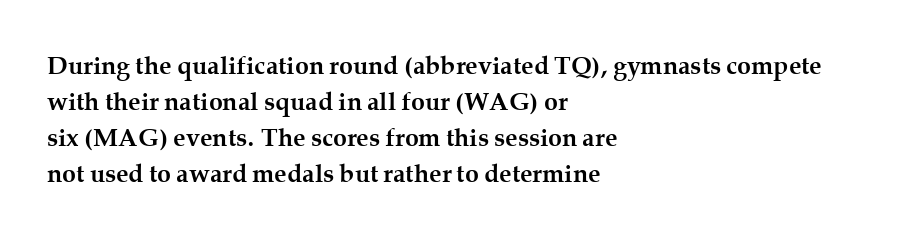
Nope, not italic — everything's standing straight. A normal amount of white space separates one row of letters from the next. Pretty heavy lettering here — definitely bold. Line starts are locked; line ends wander. Tracking here is standard; glyphs follow each other at the usual distance. Decoration check: the copy has no underline.
